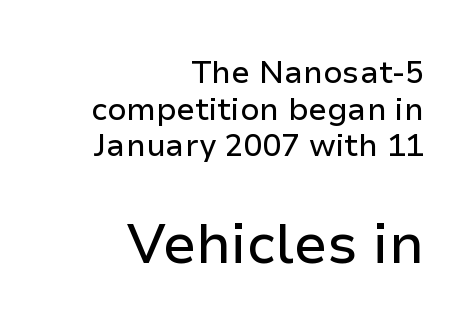
The composition opens small and finishes big. Proportional: the letters do not fall into vertical columns. Has an underline been added? It has not. Spacing between characters is what you'd get straight out of the box. The letters stand upright; this is a roman face.
